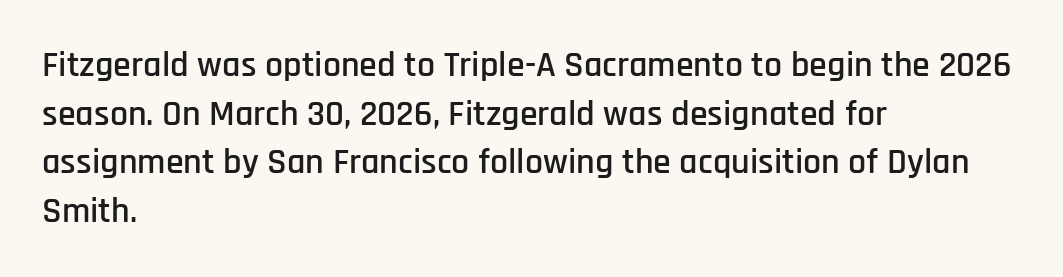
{"serif": "no", "italic": "no", "width": "condensed", "stroke_contrast": "low", "x_height": "large", "monospaced": "no", "underline": "no", "align": "left", "line_spacing": "normal", "line_spacing_ratio": 1.35, "letter_spacing": "normal", "letter_spacing_em": 0.0, "glyph_px": 36}
